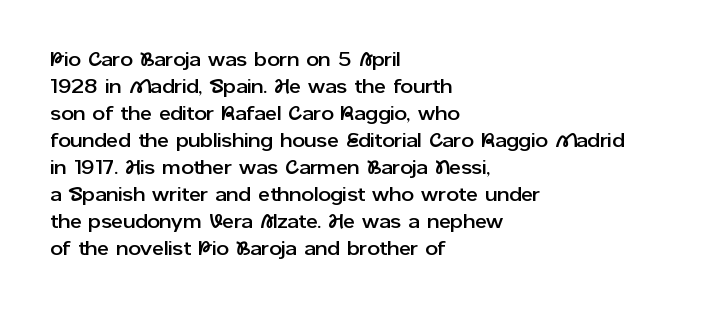
One-word summary of the alignment: left. The words here are not underlined. The passage shown stacks its lines at a standard gap. These lines were composed using upright roman letters.
